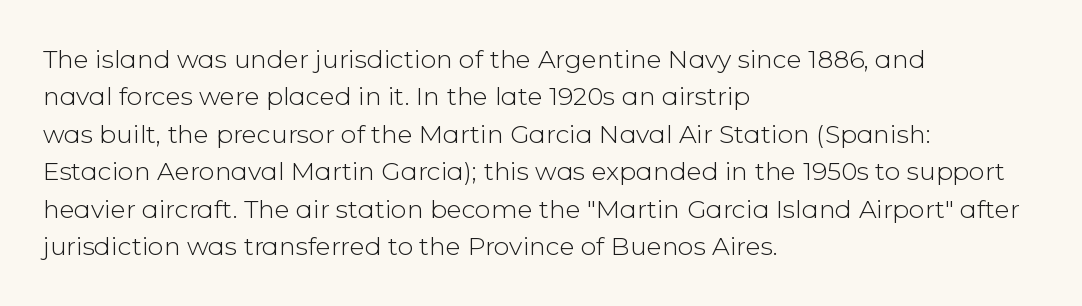
The image shows 25 px text type, upright; set left-aligned, normal line spacing (1.5x), normal letter spacing, not underlined.
